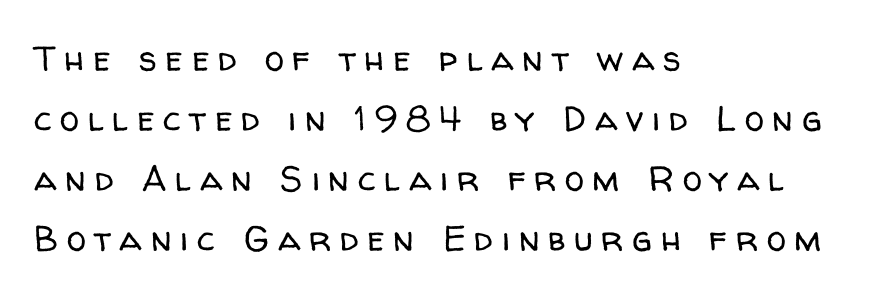
The image shows 35 px regular-weight sans-serif type, upright; set left-aligned, line spacing 1.71x, unusually wide letter spacing (+0.25 em), not underlined; low stroke contrast and a medium x-height.
